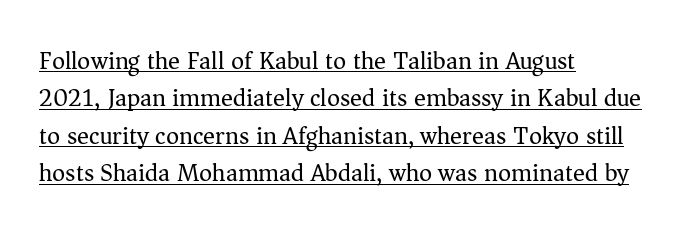
{"italic": "no", "bold": "no", "underline": "yes", "align": "left", "line_spacing": "normal", "line_spacing_ratio": 1.5, "letter_spacing": "normal", "letter_spacing_em": 0.0, "glyph_px": 25}
